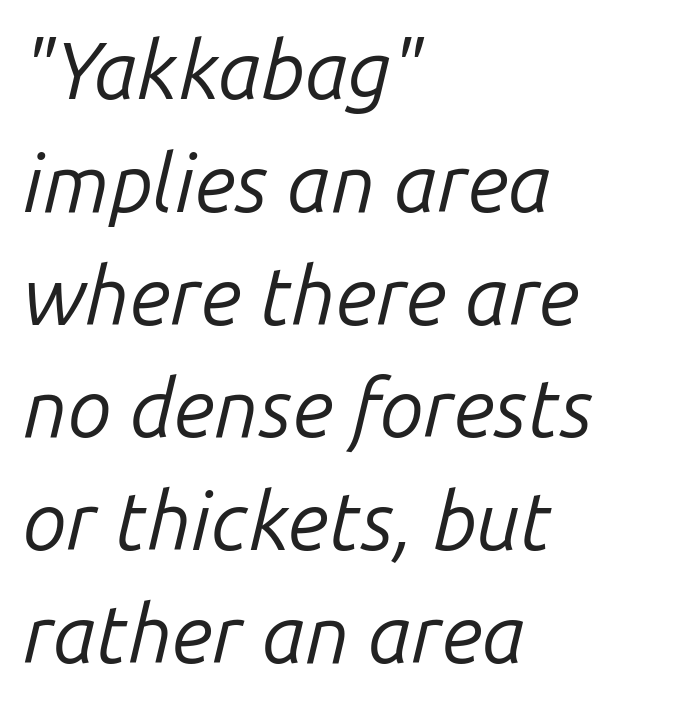
{"italic": "yes", "lean": "right", "slant_degrees": 14, "bold": "no", "weight": "regular", "width": "normal", "stroke_contrast": "low", "x_height": "medium", "monospaced": "no", "underline": "no", "align": "left", "line_spacing": "normal", "line_spacing_ratio": 1.41, "letter_spacing": "normal", "letter_spacing_em": 0.0, "glyph_px": 80}
